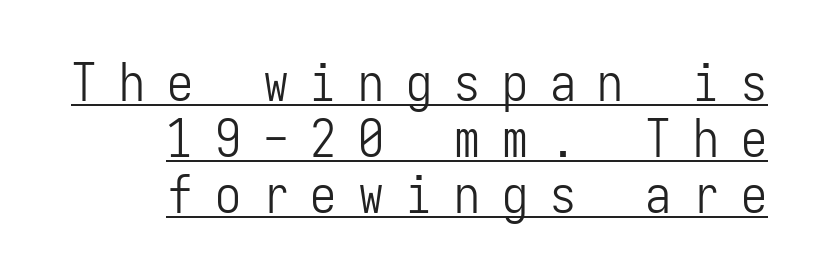
Vertical stems look standard width or narrower in stroke. Compared with typical paragraphs, the rows here are closer together. Emphasis is given by a line drawn under the lettering. These lines stack with their right ends in a neat column.
